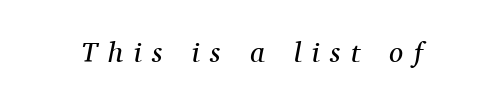
The image shows 28 px regular-weight serif type, italic (leaning right); set unusually wide letter spacing (+0.38 em), not underlined; medium stroke contrast and a medium x-height.
